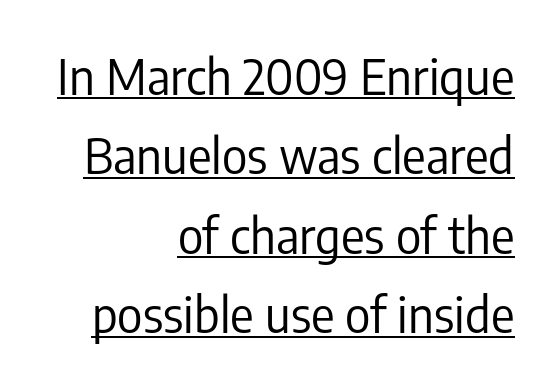
{"serif": "no", "italic": "no", "bold": "no", "weight": "regular", "width": "condensed", "stroke_contrast": "low", "x_height": "medium", "monospaced": "no", "underline": "yes", "align": "right", "line_spacing": "normal", "line_spacing_ratio": 1.62, "letter_spacing": "normal", "letter_spacing_em": 0.0, "glyph_px": 49}
